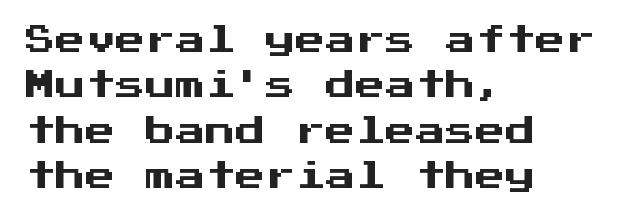
Q: Is the text italic (slanted)? A: No, it is upright.
Q: Is the typeface a serif or a sans-serif typeface? A: Sans-serif.
Q: Is the text underlined? A: No.
Q: How is the paragraph aligned? A: Left-aligned.
Q: Is the spacing between letters normal or unusually wide? A: Normal.
Q: Is the spacing between lines tight, normal or loose? A: Normal.
Q: Width (condensed, normal, or wide)? A: Normal.
Q: Stroke contrast? A: Medium.
Q: x-height? A: Medium.
Q: Monospaced? A: Yes.
